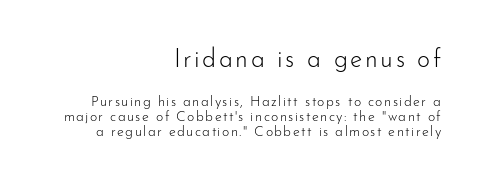
Whoever set this chose condensed vertical rhythm over breathing room. Compared with a typical body face, this is equally light or lighter still. Which of the two is more prominent by size? The first, at the top. Reading down the block, your eye finds every line finishing at a fixed right position.
